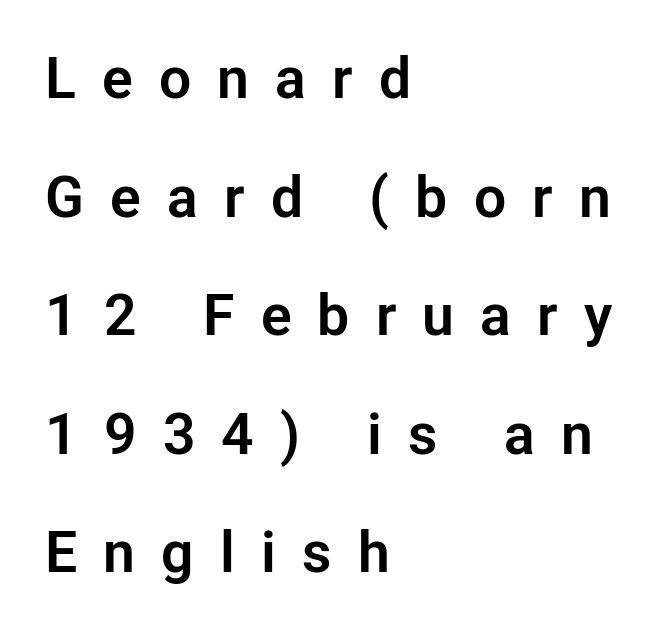
{"serif": "no", "italic": "no", "width": "normal", "stroke_contrast": "low", "x_height": "medium", "monospaced": "no", "underline": "no", "align": "left", "line_spacing": "loose", "line_spacing_ratio": 2.08, "letter_spacing": "wide", "letter_spacing_em": 0.46, "glyph_px": 57}
